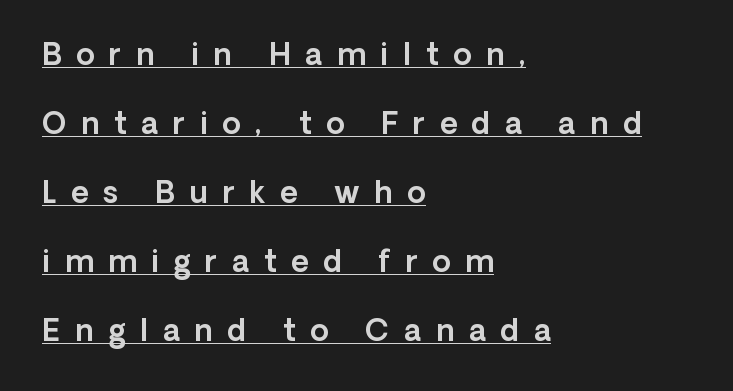
Q: Is the text italic (slanted)? A: No, it is upright.
Q: Is the typeface a serif or a sans-serif typeface? A: Sans-serif.
Q: Is the text underlined? A: Yes.
Q: How is the paragraph aligned? A: Left-aligned.
Q: Is the spacing between letters normal or unusually wide? A: Unusually wide.
Q: Is the spacing between lines tight, normal or loose? A: Loose.
Q: Width (condensed, normal, or wide)? A: Normal.
Q: x-height? A: Medium.
Q: Monospaced? A: No.
